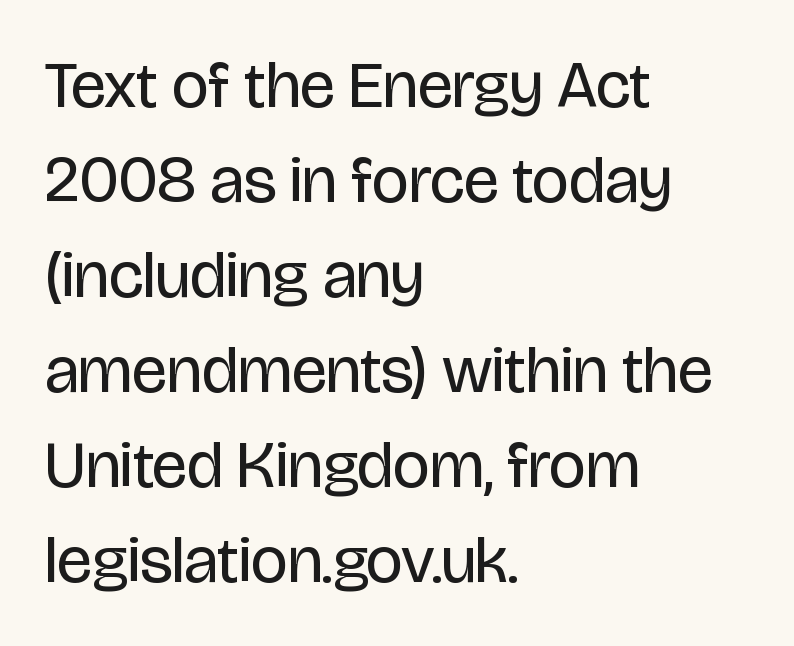
{"serif": "no", "italic": "no", "bold": "no", "weight": "regular", "width": "condensed", "stroke_contrast": "low", "x_height": "large", "monospaced": "no", "underline": "no", "align": "left", "line_spacing": "normal", "line_spacing_ratio": 1.44, "letter_spacing": "normal", "letter_spacing_em": 0.0, "glyph_px": 66}
